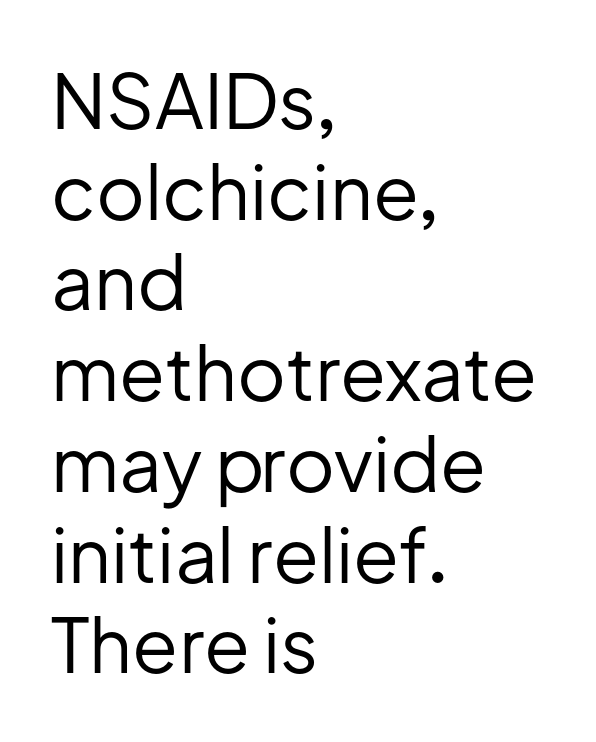
{"serif": "no", "italic": "no", "bold": "no", "weight": "regular", "width": "normal", "stroke_contrast": "low", "x_height": "medium", "monospaced": "no", "underline": "no", "align": "left", "line_spacing_ratio": 1.21, "letter_spacing": "normal", "letter_spacing_em": 0.0, "glyph_px": 75}
